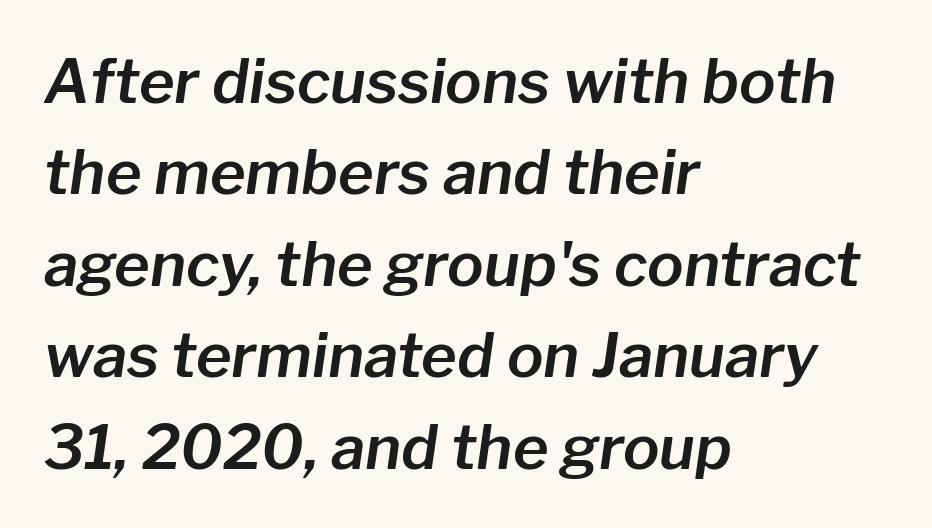
{"italic": "yes", "lean": "right", "slant_degrees": 8, "width": "normal", "stroke_contrast": "low", "x_height": "medium", "monospaced": "no", "underline": "no", "align": "left", "line_spacing": "normal", "line_spacing_ratio": 1.5, "letter_spacing": "normal", "letter_spacing_em": 0.0, "glyph_px": 61}
